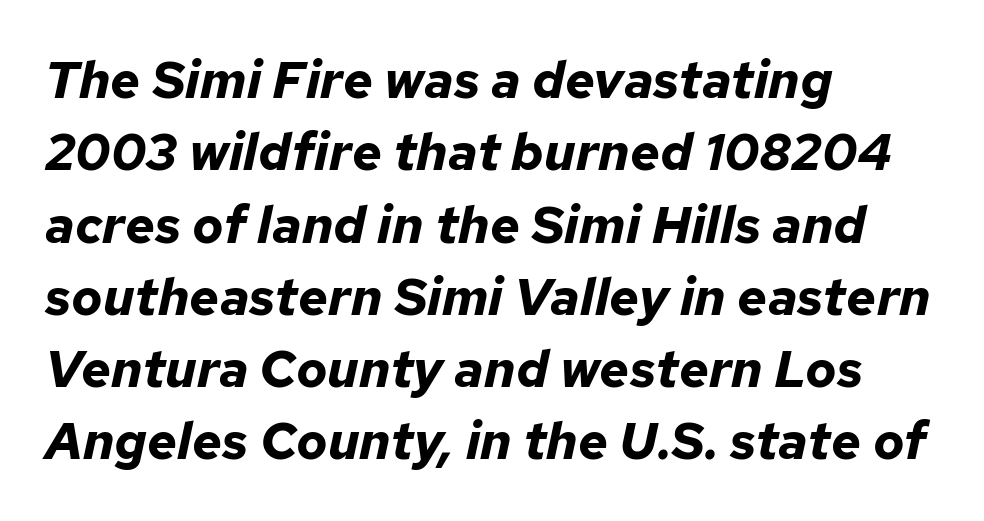
The image shows 52 px bold type, italic (leaning right); set left-aligned, normal line spacing (1.39x), normal letter spacing, not underlined; low stroke contrast and a medium x-height.
